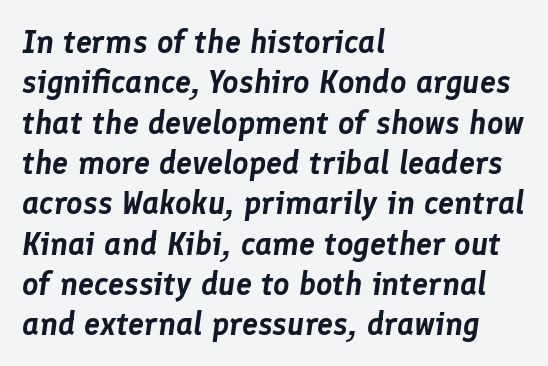
Q: Is the text italic (slanted)? A: Yes, it leans right by about 8 degrees.
Q: Is the text underlined? A: No.
Q: How is the paragraph aligned? A: Left-aligned.
Q: Is the spacing between letters normal or unusually wide? A: Normal.
Q: Is the spacing between lines tight, normal or loose? A: Normal.
Q: Width (condensed, normal, or wide)? A: Normal.
Q: Stroke contrast? A: Low.
Q: x-height? A: Medium.
Q: Monospaced? A: No.
